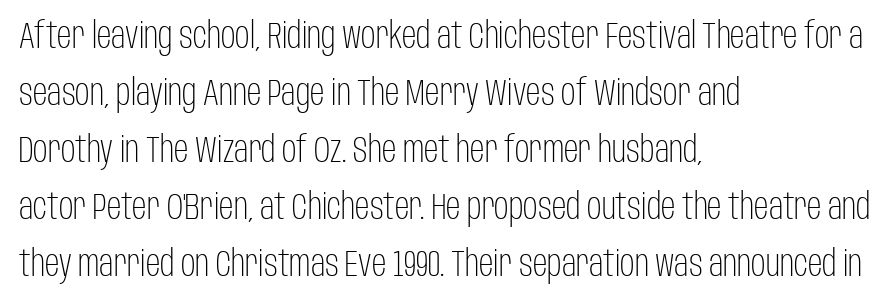
The image shows 36 px light, condensed sans-serif type, upright; set left-aligned, normal line spacing (1.58x), normal letter spacing, not underlined; low stroke contrast and a large x-height.
